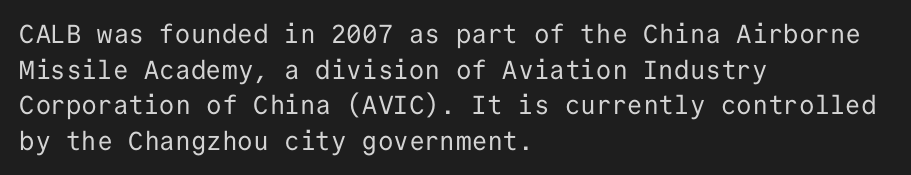
The line texture is even and compact thanks to regular tracking. Honestly, the row spacing looks completely unremarkable. Every row of glyphs begins at an identical x-position on the left. The letters stand straight up with perfectly vertical stems. Stroke thickness stays within the range of a standard reading face or lighter. Unmarked baselines from the first word to the last.
